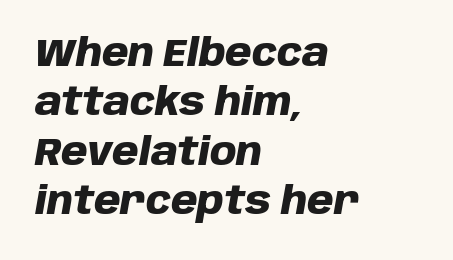
The image shows 38 px heavy type, italic (leaning right); set left-aligned, normal line spacing (1.3x), normal letter spacing, not underlined; low stroke contrast and a large x-height.
